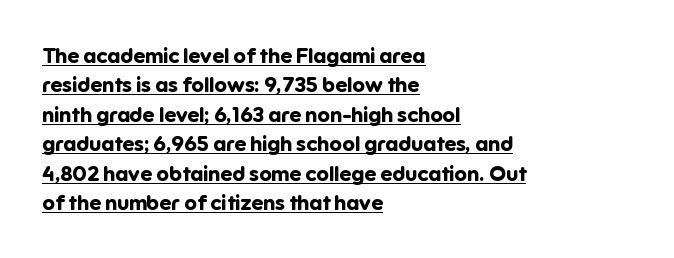
The image shows 21 px bold type, upright; set left-aligned, normal line spacing (1.4x), normal letter spacing, underlined.
